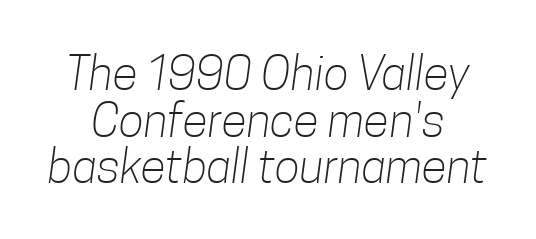
The image shows 47 px light, condensed sans-serif type; set tight line spacing (0.99x), normal letter spacing, not underlined; low stroke contrast and a medium x-height.
